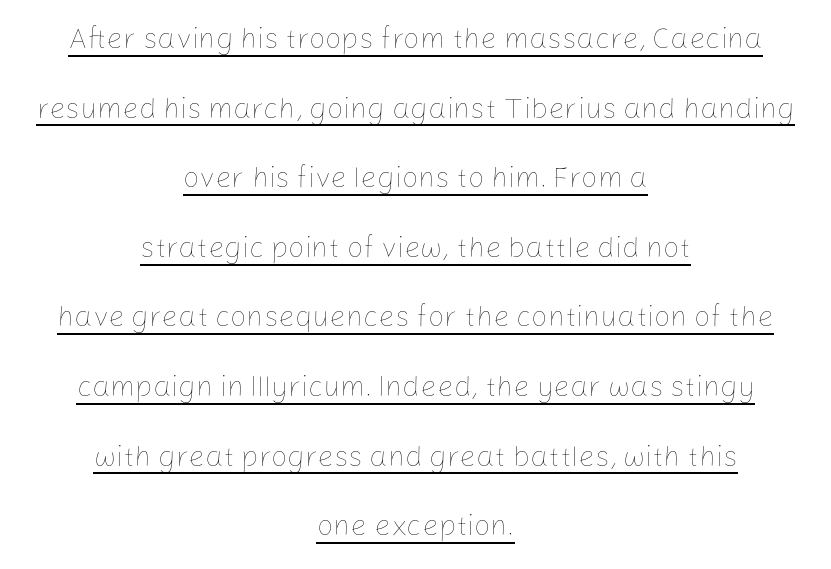
Q: Is the text bold? A: No.
Q: Is the text italic (slanted)? A: No, it is upright.
Q: Is the text underlined? A: Yes.
Q: How is the paragraph aligned? A: Centered.
Q: Is the spacing between letters normal or unusually wide? A: Normal.
Q: Is the spacing between lines tight, normal or loose? A: Loose.
Q: Width (condensed, normal, or wide)? A: Normal.
Q: Stroke contrast? A: Low.
Q: x-height? A: Medium.
Q: Monospaced? A: No.
